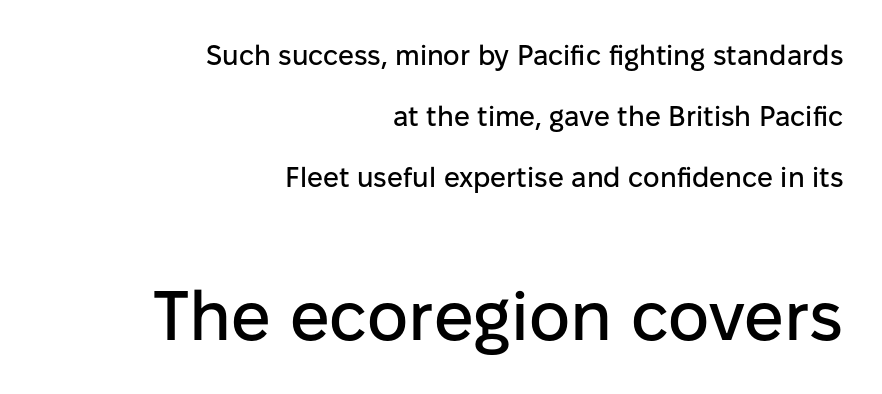
Q: Is the text italic (slanted)? A: No, it is upright.
Q: Is the typeface a serif or a sans-serif typeface? A: Sans-serif.
Q: Is the text underlined? A: No.
Q: How is the paragraph aligned? A: Right-aligned.
Q: Is the spacing between letters normal or unusually wide? A: Normal.
Q: Is the spacing between lines tight, normal or loose? A: Loose.
Q: Which block of text is set in a larger size, the first (top) or the second (bottom)? A: The second (bottom) one.
Q: Width (condensed, normal, or wide)? A: Normal.
Q: Stroke contrast? A: Low.
Q: x-height? A: Medium.
Q: Monospaced? A: No.
